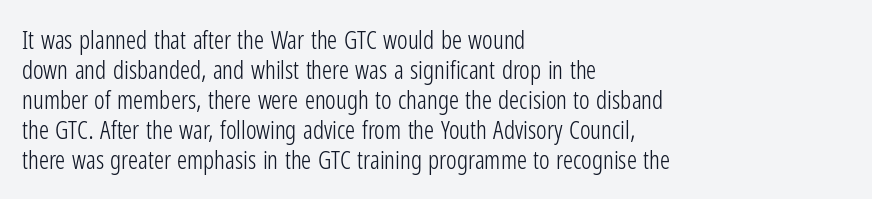
The image shows 25 px text type, upright; set left-aligned, line spacing 1.2x, normal letter spacing, not underlined.
